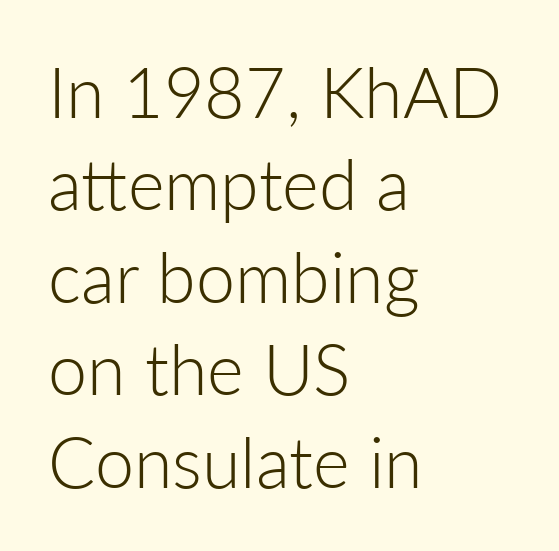
The image shows 70 px light sans-serif type, upright; set left-aligned, normal line spacing (1.32x), normal letter spacing, not underlined; low stroke contrast and a medium x-height.
